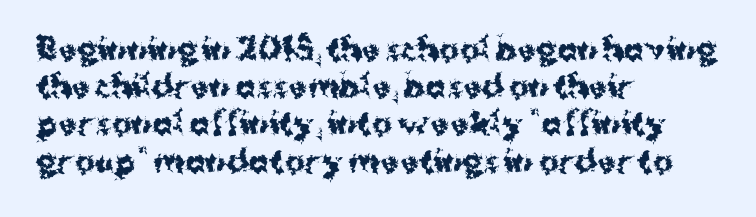
Q: Is the text bold? A: Yes.
Q: Is the text italic (slanted)? A: No, it is upright.
Q: Is the typeface a serif or a sans-serif typeface? A: Sans-serif.
Q: Is the text underlined? A: No.
Q: How is the paragraph aligned? A: Left-aligned.
Q: Is the spacing between letters normal or unusually wide? A: Normal.
Q: Width (condensed, normal, or wide)? A: Normal.
Q: Stroke contrast? A: Medium.
Q: x-height? A: Medium.
Q: Monospaced? A: No.
